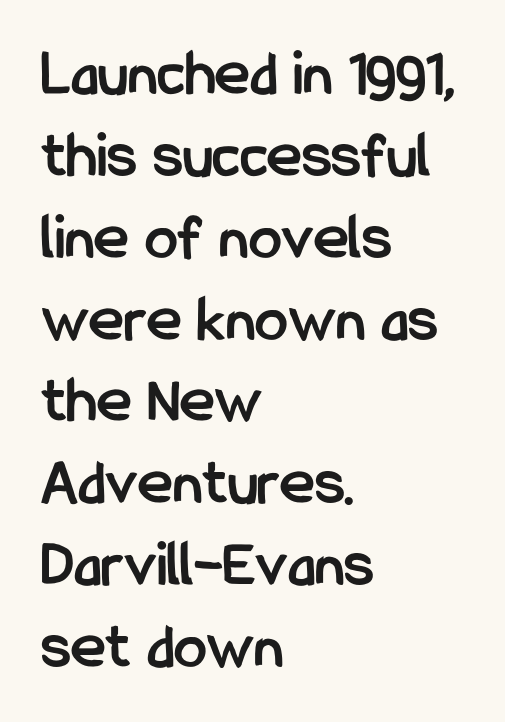
The image shows 66 px semibold, condensed sans-serif type, upright; set left-aligned, line spacing 1.24x, normal letter spacing, not underlined; low stroke contrast and a medium x-height.
